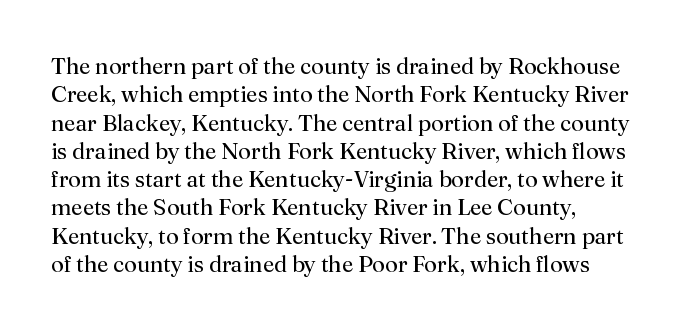
Nobody touched the tracking dial on this one. Visually the block forms a straight wall on the left and a jagged coastline on the right. Posture: upright roman. Beneath every word, the page is bare.
